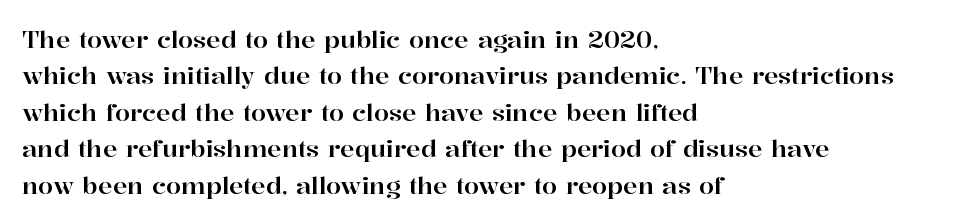
A normal amount of white space separates one row of letters from the next. Is there any slant? The stems are plumb. Nobody touched the tracking dial on this one. Quick note: underline off.
